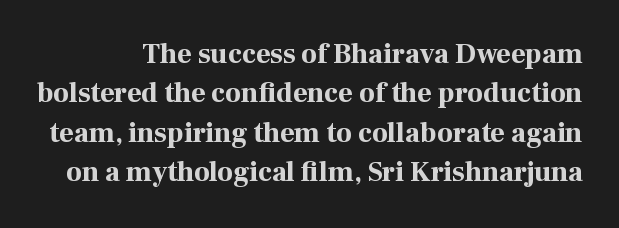
The image shows 28 px bold serif type, upright; set normal line spacing (1.41x), normal letter spacing, not underlined; high stroke contrast and a medium x-height.
